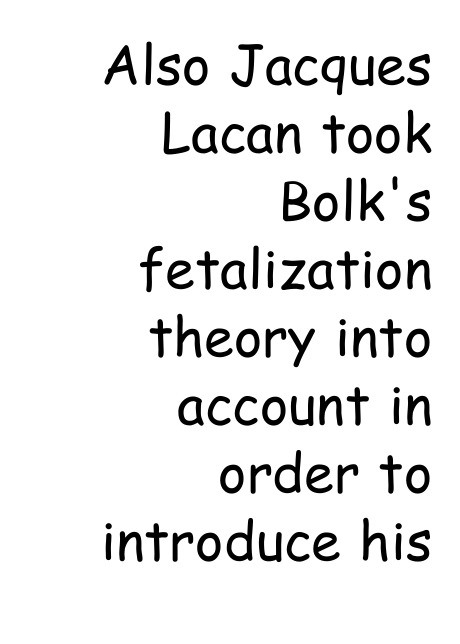
The image shows 54 px regular-weight, condensed sans-serif type, upright; set right-aligned, normal line spacing (1.26x), normal letter spacing, not underlined; low stroke contrast and a medium x-height.
